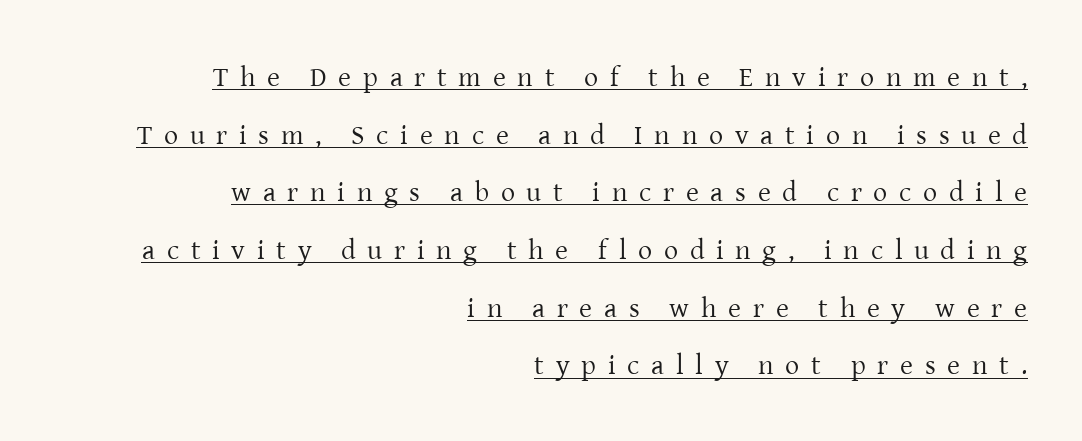
The image shows 28 px regular-weight serif type, upright; set right-aligned, loose line spacing (2.06x), unusually wide letter spacing (+0.42 em), underlined; low stroke contrast and a medium x-height.
